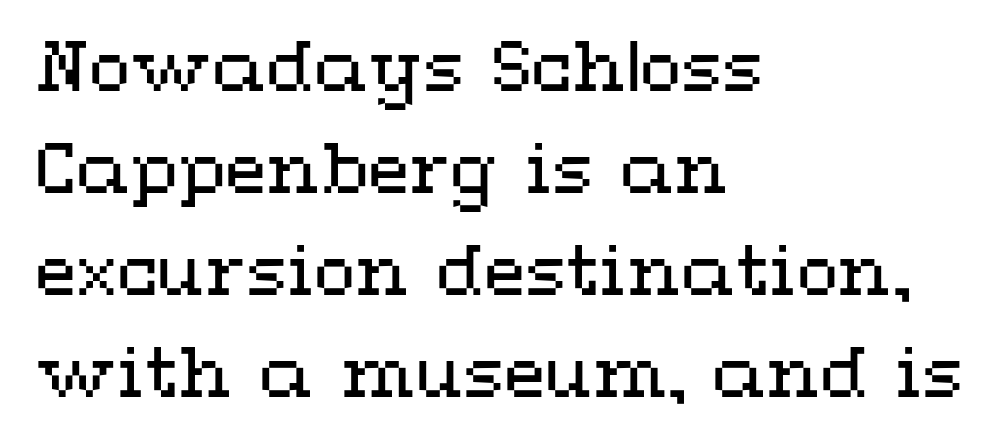
Spacing between characters is what you'd get straight out of the box. One-word summary of the alignment: left. Do the letters lean? They stand straight. Spacing verdict: proportional, widths tailored to each character. Caption: face not bold, strokes unweighted. Beneath every word, the page is bare.
